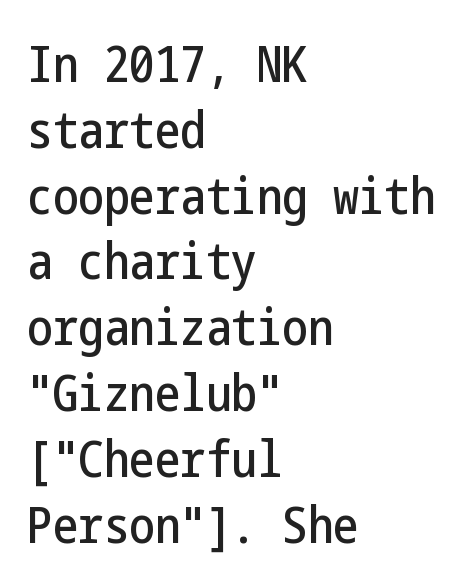
Q: Is the text italic (slanted)? A: No, it is upright.
Q: Is the typeface a serif or a sans-serif typeface? A: Sans-serif.
Q: Is the text underlined? A: No.
Q: How is the paragraph aligned? A: Left-aligned.
Q: Is the spacing between letters normal or unusually wide? A: Normal.
Q: Is the spacing between lines tight, normal or loose? A: Normal.
Q: Width (condensed, normal, or wide)? A: Condensed.
Q: Stroke contrast? A: Low.
Q: x-height? A: Medium.
